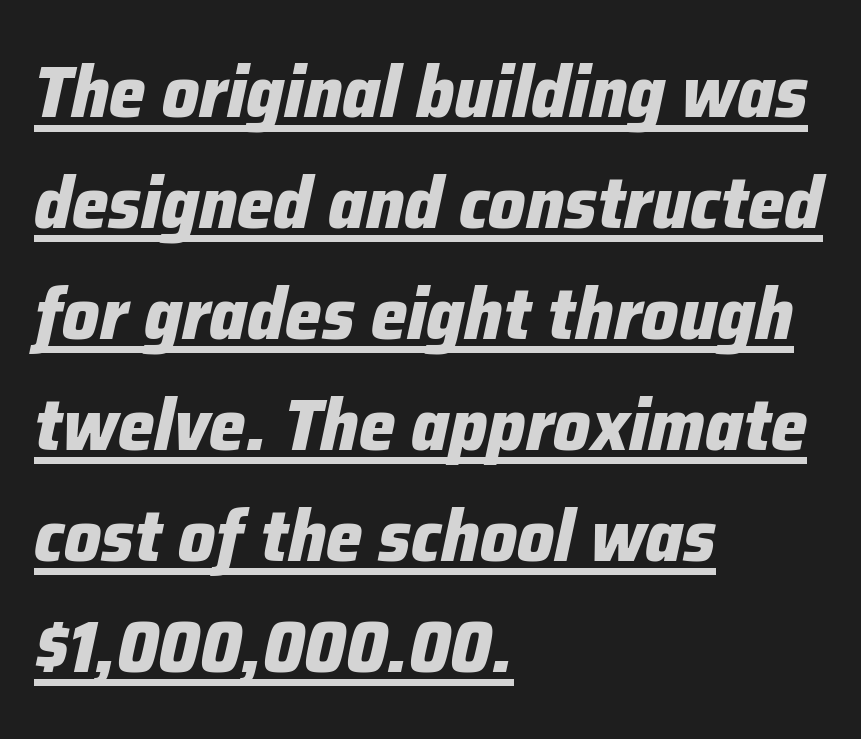
Q: Is the text bold? A: Yes.
Q: Is the text italic (slanted)? A: Yes, it leans right by about 12 degrees.
Q: Is the text underlined? A: Yes.
Q: How is the paragraph aligned? A: Left-aligned.
Q: Is the spacing between letters normal or unusually wide? A: Normal.
Q: Is the spacing between lines tight, normal or loose? A: Normal.
Q: Width (condensed, normal, or wide)? A: Normal.
Q: Stroke contrast? A: Low.
Q: x-height? A: Medium.
Q: Monospaced? A: No.
